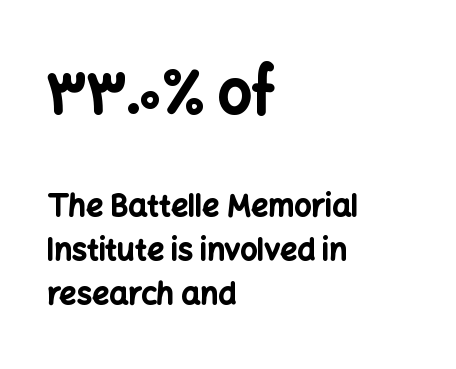
{"serif": "no", "italic": "no", "bold": "yes", "weight": "bold", "width": "normal", "stroke_contrast": "low", "x_height": "medium", "monospaced": "no", "underline": "no", "align": "left", "line_spacing": "normal", "line_spacing_ratio": 1.48, "letter_spacing": "normal", "letter_spacing_em": 0.0, "larger_block": "first", "size_ratio": 1.97, "glyph_px": 59}
